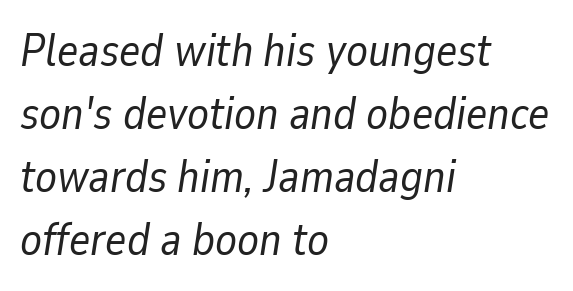
Q: Is the text bold? A: No.
Q: Is the text italic (slanted)? A: Yes, it leans right by about 9 degrees.
Q: Is the text underlined? A: No.
Q: How is the paragraph aligned? A: Left-aligned.
Q: Is the spacing between letters normal or unusually wide? A: Normal.
Q: Is the spacing between lines tight, normal or loose? A: Normal.
Q: Width (condensed, normal, or wide)? A: Normal.
Q: Stroke contrast? A: Low.
Q: x-height? A: Medium.
Q: Monospaced? A: No.
